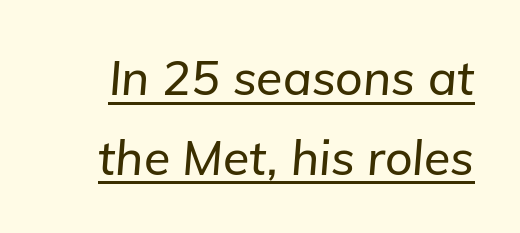
{"italic": "yes", "lean": "right", "slant_degrees": 5, "width": "normal", "stroke_contrast": "low", "x_height": "medium", "monospaced": "no", "underline": "yes", "line_spacing": "normal", "line_spacing_ratio": 1.66, "letter_spacing": "normal", "letter_spacing_em": 0.0, "glyph_px": 48}
